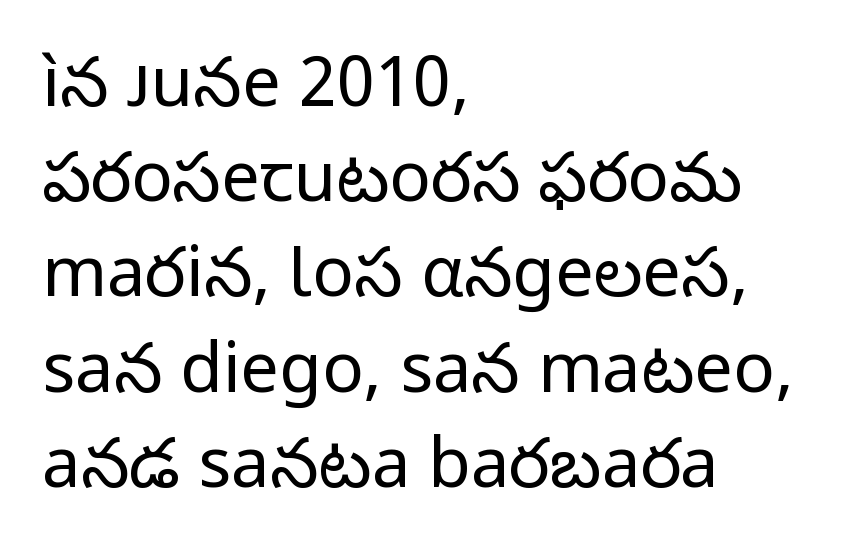
Q: Is the text bold? A: No.
Q: Is the text italic (slanted)? A: No, it is upright.
Q: Is the typeface a serif or a sans-serif typeface? A: Sans-serif.
Q: Is the text underlined? A: No.
Q: How is the paragraph aligned? A: Left-aligned.
Q: Is the spacing between letters normal or unusually wide? A: Normal.
Q: Is the spacing between lines tight, normal or loose? A: Normal.
Q: Width (condensed, normal, or wide)? A: Normal.
Q: Stroke contrast? A: Low.
Q: x-height? A: Medium.
Q: Monospaced? A: No.
